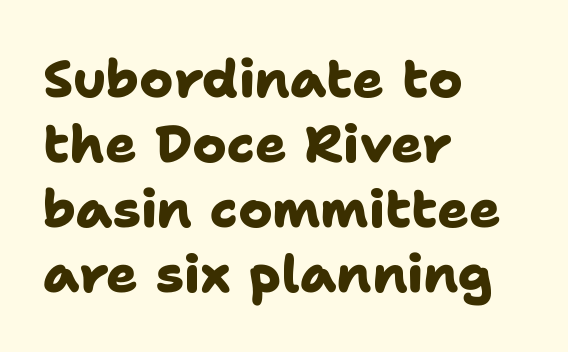
Q: Is the text bold? A: Yes.
Q: Is the typeface a serif or a sans-serif typeface? A: Sans-serif.
Q: Is the text underlined? A: No.
Q: How is the paragraph aligned? A: Left-aligned.
Q: Is the spacing between letters normal or unusually wide? A: Normal.
Q: Is the spacing between lines tight, normal or loose? A: Normal.
Q: Width (condensed, normal, or wide)? A: Normal.
Q: Stroke contrast? A: Low.
Q: x-height? A: Medium.
Q: Monospaced? A: No.
